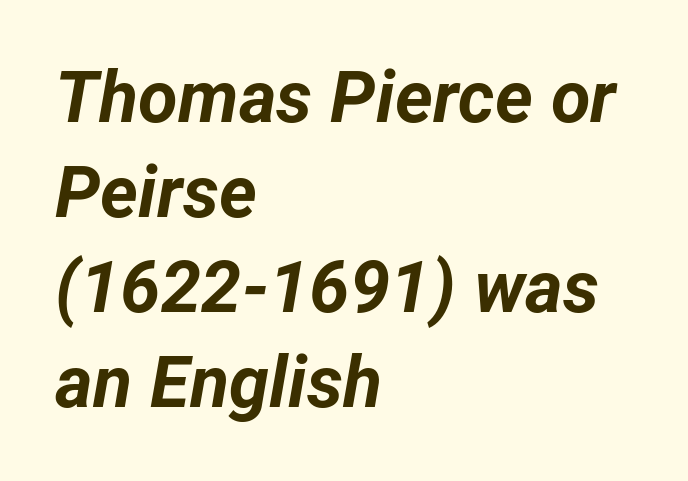
Q: Is the text bold? A: Yes.
Q: Is the text italic (slanted)? A: Yes, it leans right by about 12 degrees.
Q: Is the text underlined? A: No.
Q: How is the paragraph aligned? A: Left-aligned.
Q: Is the spacing between letters normal or unusually wide? A: Normal.
Q: Is the spacing between lines tight, normal or loose? A: Normal.
Q: Width (condensed, normal, or wide)? A: Normal.
Q: Stroke contrast? A: Low.
Q: x-height? A: Medium.
Q: Monospaced? A: No.
